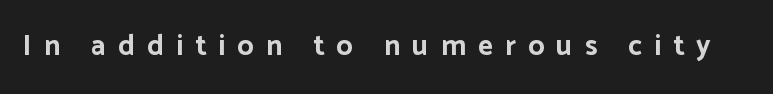
{"serif": "no", "italic": "no", "bold": "yes", "weight": "bold", "width": "normal", "stroke_contrast": "low", "x_height": "medium", "monospaced": "no", "underline": "no", "letter_spacing": "wide", "letter_spacing_em": 0.42, "glyph_px": 29}
